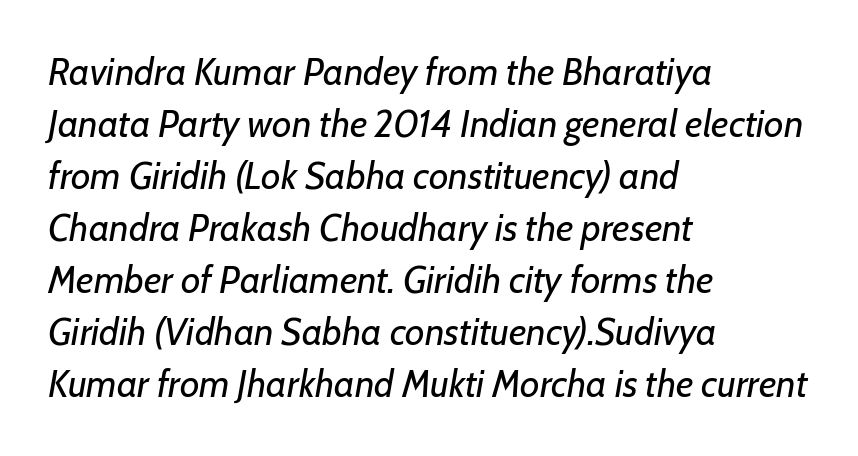
{"italic": "yes", "lean": "right", "slant_degrees": 7, "bold": "no", "weight": "regular", "width": "normal", "stroke_contrast": "low", "x_height": "medium", "monospaced": "no", "underline": "no", "align": "left", "line_spacing": "normal", "line_spacing_ratio": 1.37, "letter_spacing": "normal", "letter_spacing_em": 0.0, "glyph_px": 38}
